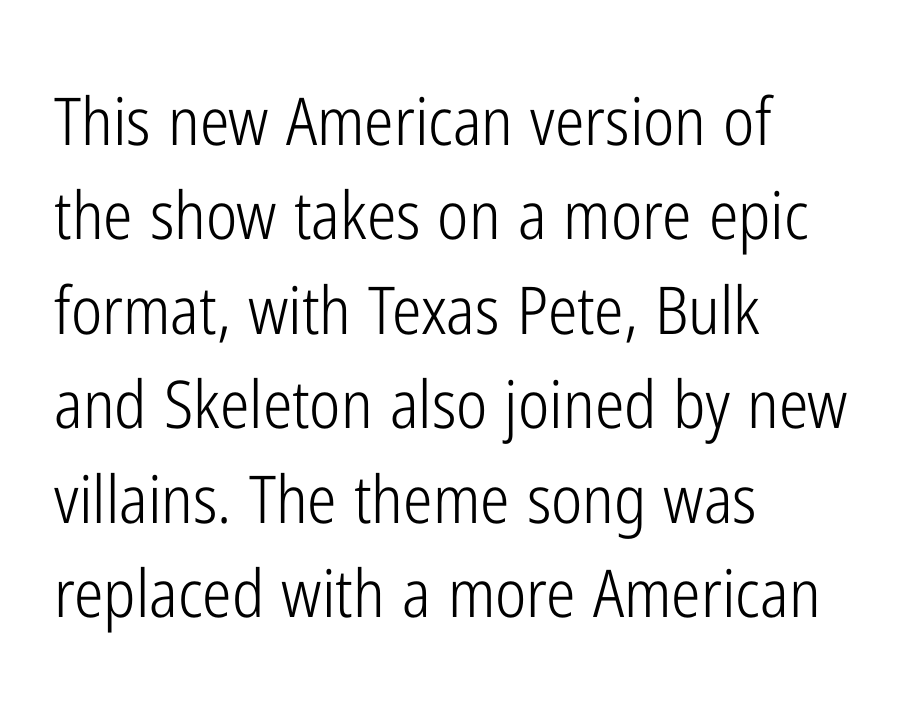
{"serif": "no", "italic": "no", "bold": "no", "weight": "light", "width": "condensed", "stroke_contrast": "low", "x_height": "medium", "monospaced": "no", "underline": "no", "align": "left", "line_spacing": "normal", "line_spacing_ratio": 1.43, "letter_spacing": "normal", "letter_spacing_em": 0.0, "glyph_px": 66}
